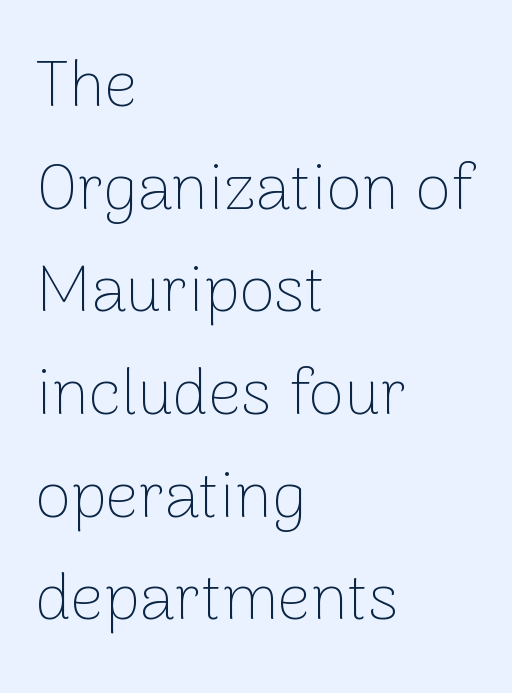
{"serif": "no", "italic": "no", "bold": "no", "weight": "thin", "width": "normal", "stroke_contrast": "low", "x_height": "medium", "monospaced": "no", "underline": "no", "align": "left", "line_spacing": "normal", "line_spacing_ratio": 1.58, "letter_spacing": "normal", "letter_spacing_em": 0.0, "glyph_px": 65}
